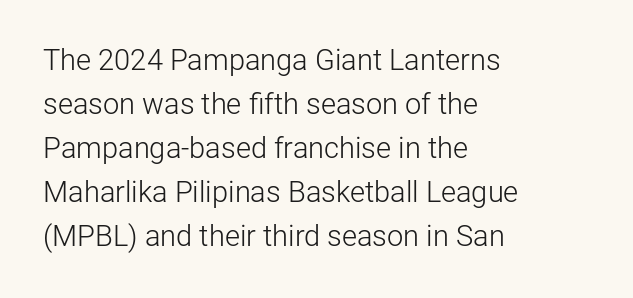
The image shows 29 px light sans-serif type, upright; set left-aligned, normal line spacing (1.52x), normal letter spacing, not underlined; low stroke contrast and a medium x-height.
